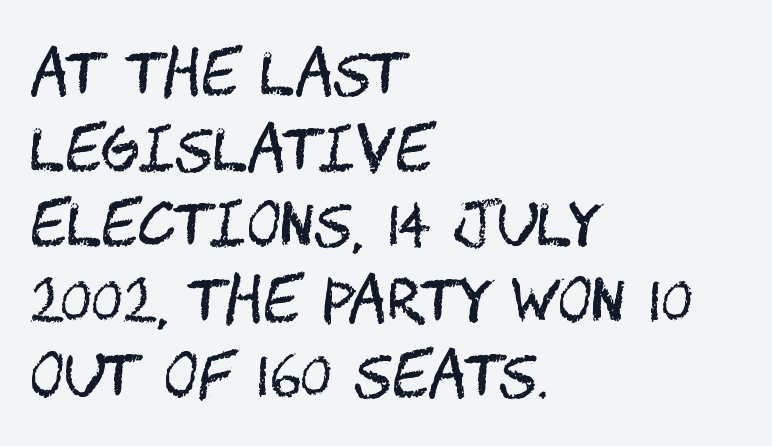
Q: Is the text bold? A: No.
Q: Is the text italic (slanted)? A: No, it is upright.
Q: Is the typeface a serif or a sans-serif typeface? A: Sans-serif.
Q: Is the text underlined? A: No.
Q: How is the paragraph aligned? A: Left-aligned.
Q: Is the spacing between letters normal or unusually wide? A: Normal.
Q: Is the spacing between lines tight, normal or loose? A: Normal.
Q: Width (condensed, normal, or wide)? A: Condensed.
Q: Stroke contrast? A: Medium.
Q: x-height? A: Large.
